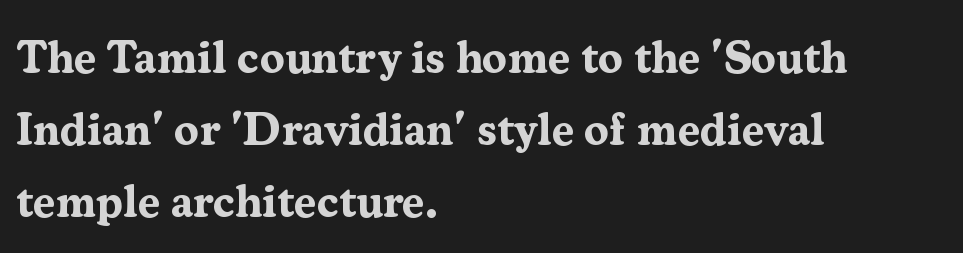
The image shows 45 px bold serif type, upright; set left-aligned, normal line spacing (1.6x), normal letter spacing, not underlined; medium stroke contrast and a medium x-height.
